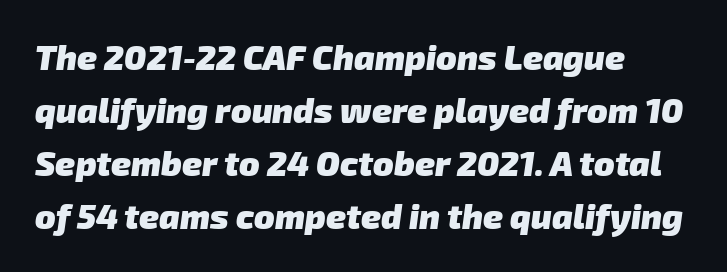
The image shows 34 px heavy sans-serif type; set left-aligned, normal line spacing (1.56x), normal letter spacing, not underlined; low stroke contrast and a medium x-height.
